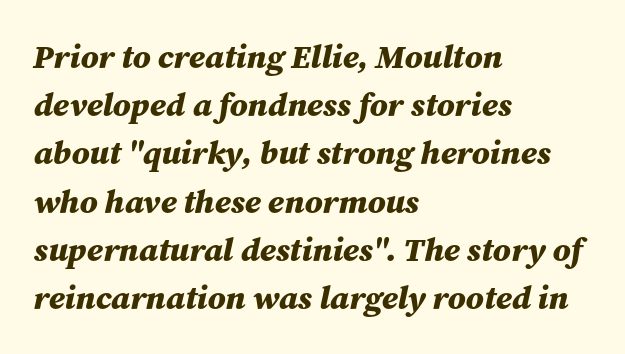
{"italic": "yes", "lean": "right", "slant_degrees": 12, "bold": "yes", "weight": "bold", "width": "normal", "stroke_contrast": "medium", "x_height": "medium", "monospaced": "no", "underline": "no", "align": "left", "line_spacing": "normal", "line_spacing_ratio": 1.46, "letter_spacing": "normal", "letter_spacing_em": 0.0, "glyph_px": 33}
